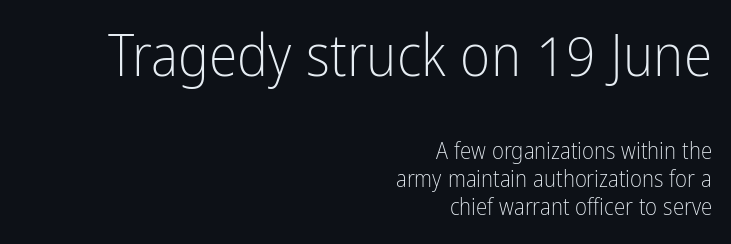
The image shows 58 px light, condensed sans-serif type, upright; set right-aligned, line spacing 1.22x, normal letter spacing, not underlined; the first (top) block is 2.52x larger; low stroke contrast and a medium x-height.
